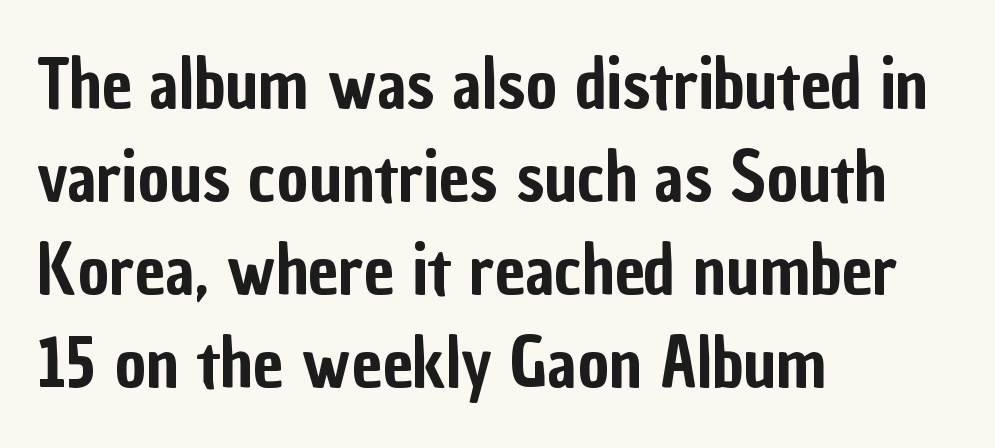
Q: Is the text italic (slanted)? A: No, it is upright.
Q: Is the typeface a serif or a sans-serif typeface? A: Sans-serif.
Q: Is the text underlined? A: No.
Q: How is the paragraph aligned? A: Left-aligned.
Q: Is the spacing between letters normal or unusually wide? A: Normal.
Q: Is the spacing between lines tight, normal or loose? A: Normal.
Q: Width (condensed, normal, or wide)? A: Condensed.
Q: Stroke contrast? A: Low.
Q: x-height? A: Medium.
Q: Monospaced? A: No.
